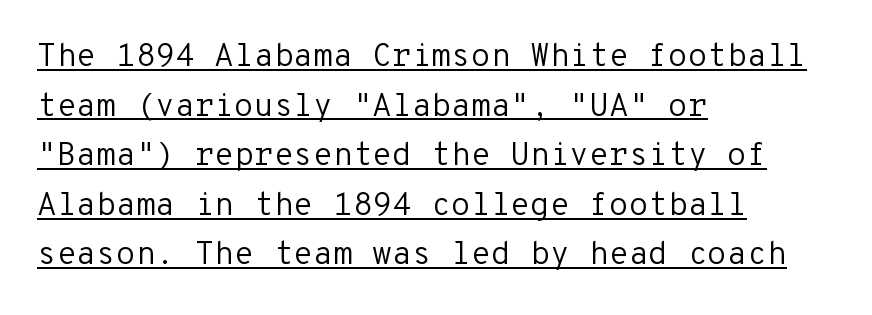
Each line of the rendering has a horizontal stroke beneath the glyphs. Does the copy run flush right? No — it runs flush left. Look at the tracking — it's just the regular setting, nothing added. Weight: regular or lighter. Note the uniform advance width — an 'i' takes as much space as an 'm'. Typographically, this falls in the sans-serif category.
